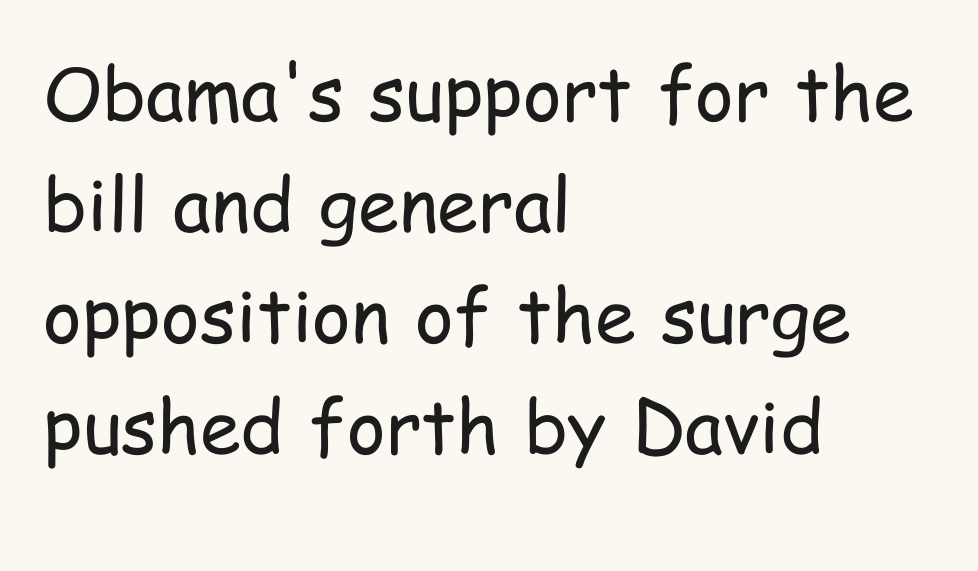
{"serif": "no", "italic": "no", "bold": "no", "weight": "regular", "width": "condensed", "stroke_contrast": "low", "x_height": "medium", "monospaced": "no", "underline": "no", "align": "left", "line_spacing": "normal", "line_spacing_ratio": 1.5, "letter_spacing": "normal", "letter_spacing_em": 0.0, "glyph_px": 74}
